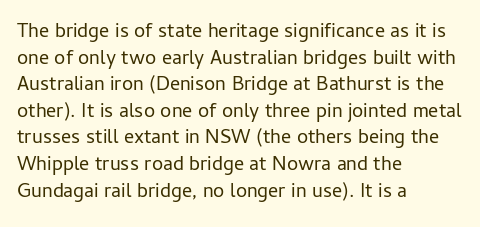
{"italic": "no", "bold": "no", "underline": "no", "align": "left", "line_spacing": "normal", "line_spacing_ratio": 1.33, "letter_spacing": "normal", "letter_spacing_em": 0.0, "glyph_px": 20}
